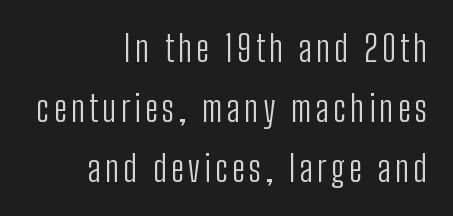
{"serif": "no", "italic": "no", "bold": "no", "weight": "light", "width": "condensed", "stroke_contrast": "low", "x_height": "medium", "monospaced": "no", "underline": "no", "align": "right", "line_spacing": "normal", "line_spacing_ratio": 1.66, "glyph_px": 36}
